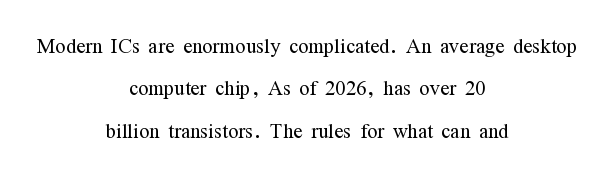
Q: Is the text bold? A: No.
Q: Is the text italic (slanted)? A: No, it is upright.
Q: Is the text underlined? A: No.
Q: How is the paragraph aligned? A: Centered.
Q: Is the spacing between letters normal or unusually wide? A: Normal.
Q: Is the spacing between lines tight, normal or loose? A: Normal.
